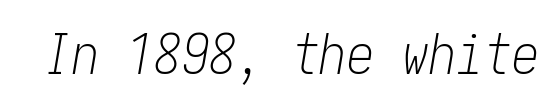
The image shows 55 px light, condensed type, italic (leaning right); set normal letter spacing, not underlined; low stroke contrast and a medium x-height.
